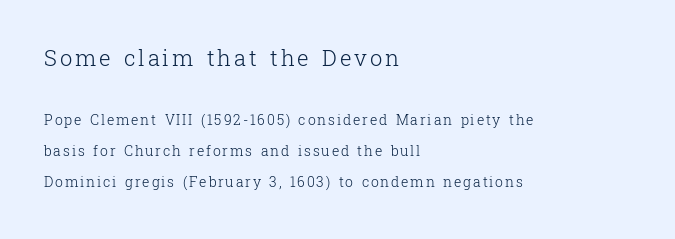
Left-aligned paragraph, ragged on the right. Is the type heavy? It reads as light-to-regular instead. Beneath every word, the page is bare. The emphasis by scale lands on block number one, above. The axis of the letterforms is exactly vertical. Rows of type keep a wide berth in the vertical direction.
